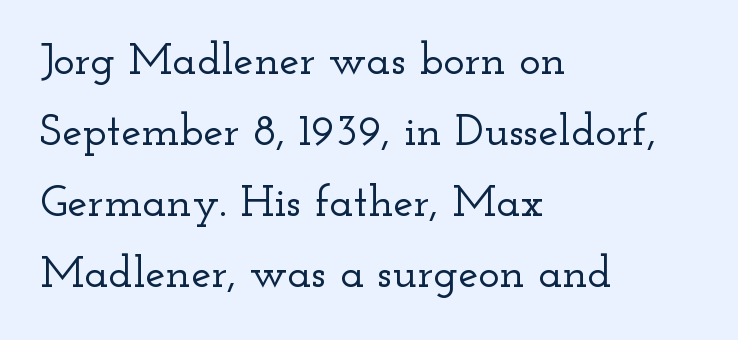
The image shows 45 px wide serif type, upright; set left-aligned, normal line spacing (1.58x), normal letter spacing, not underlined; low stroke contrast and a small x-height.
